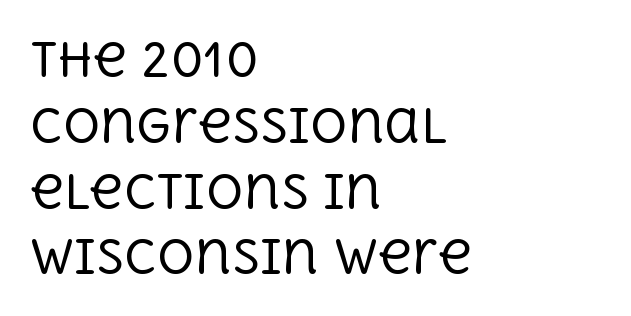
{"serif": "yes", "italic": "no", "bold": "no", "weight": "regular", "width": "normal", "x_height": "large", "monospaced": "no", "underline": "no", "align": "left", "line_spacing": "normal", "line_spacing_ratio": 1.43, "letter_spacing": "normal", "letter_spacing_em": 0.0, "glyph_px": 46}
